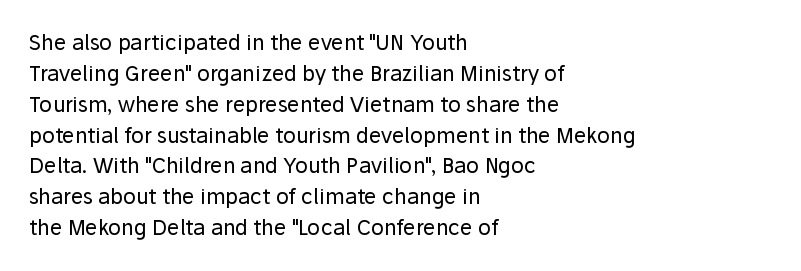
Q: Is the text bold? A: No.
Q: Is the text italic (slanted)? A: No, it is upright.
Q: Is the text underlined? A: No.
Q: How is the paragraph aligned? A: Left-aligned.
Q: Is the spacing between letters normal or unusually wide? A: Normal.
Q: Is the spacing between lines tight, normal or loose? A: Normal.
